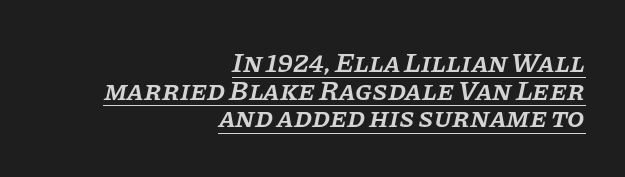
Q: Is the text bold? A: Semi-bold.
Q: Is the text italic (slanted)? A: Yes, it leans right by about 11 degrees.
Q: Is the typeface a serif or a sans-serif typeface? A: Serif.
Q: Is the text underlined? A: Yes.
Q: How is the paragraph aligned? A: Right-aligned.
Q: Is the spacing between letters normal or unusually wide? A: Normal.
Q: Is the spacing between lines tight, normal or loose? A: Tight.
Q: Width (condensed, normal, or wide)? A: Normal.
Q: Stroke contrast? A: Low.
Q: x-height? A: Large.
Q: Monospaced? A: No.
